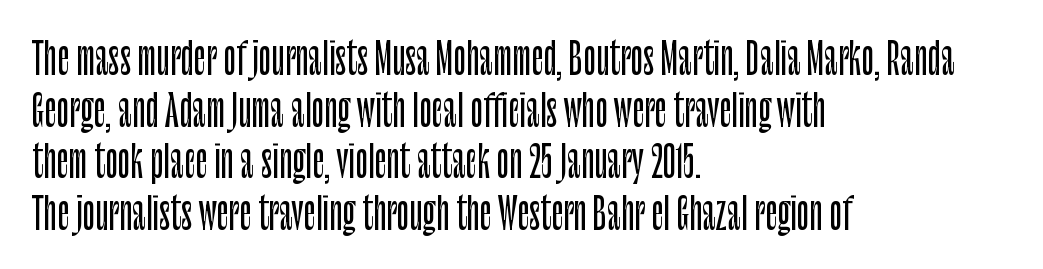
You could not count columns in this text — the font is proportionally spaced. Does extra space separate the letters? No, they use regular spacing. Observe the absence of serifs on each vertical stroke in this sample. This rendering uses left alignment, leaving the right contour irregular. Tall strokes in this sample are plumb rather than angled.
